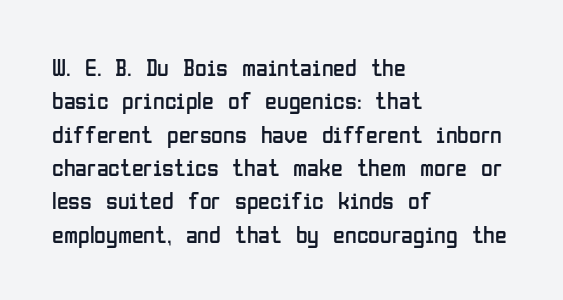
The image shows 24 px text type, upright; set left-aligned, normal line spacing (1.39x), normal letter spacing, not underlined.
